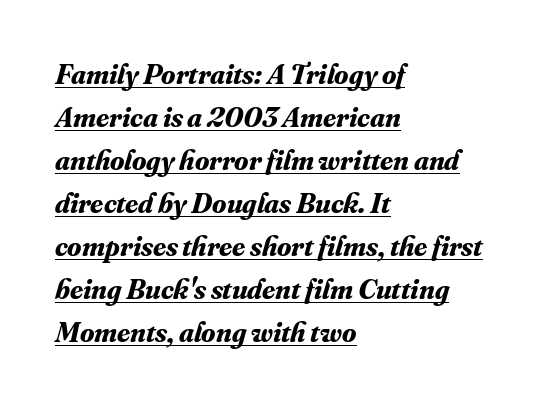
Decoration check: the copy is underlined. One glance says typical: line gaps are just what's usual. Looking at the ascenders, they clearly lean. On the weight axis this lands at bold, roughly 700. This sample has the flowing, uneven cadence of proportional lettering.
